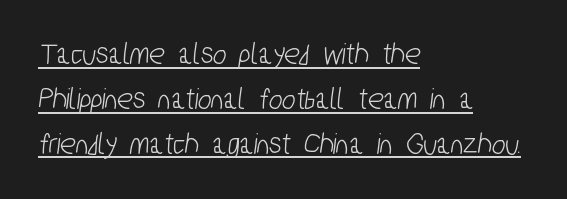
Horizontally, the lines are justified to the leading edge only. Nobody touched the tracking dial on this one. Summary of vertical rhythm: regular, with standard interline spacing. Notice how a bar underscores the lettering throughout. Each letter keeps its own natural width here, so spacing adapts to shape. The font family rendered here belongs to the sans-serif group.
